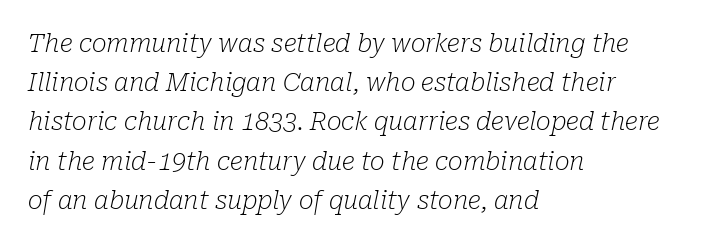
The passage shown is not bold in any degree. Italic? Definitely — the glyphs are oblique. Underlining? Definitely not there. Words appear dense and cohesive because spacing is normal. Each line starts at the same left margin while the right side varies.
